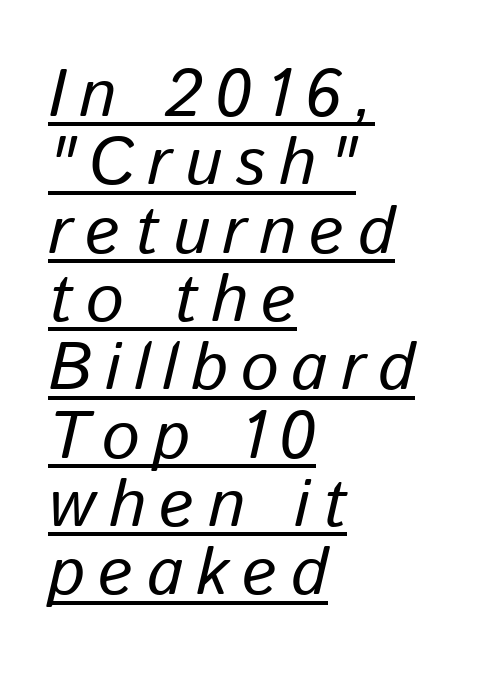
The image shows 67 px text type, italic (leaning right); set left-aligned, tight line spacing (1.02x), unusually wide letter spacing (+0.2 em), underlined; low stroke contrast and a medium x-height.
